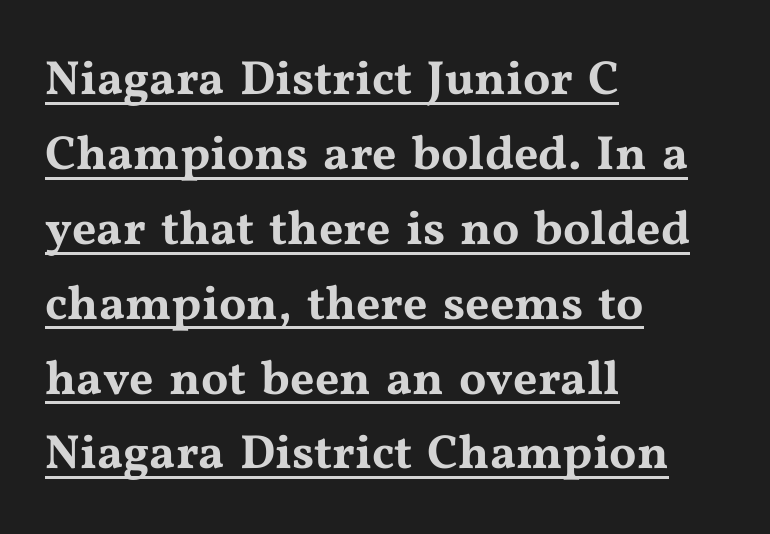
Is this a fixed-width face? No — the glyphs have proportional, varying widths. Posture: straight, roman, zero tilt. Does the type have serifs? Yes, each stem ends in a small foot. The space between consecutive lines is moderate.
